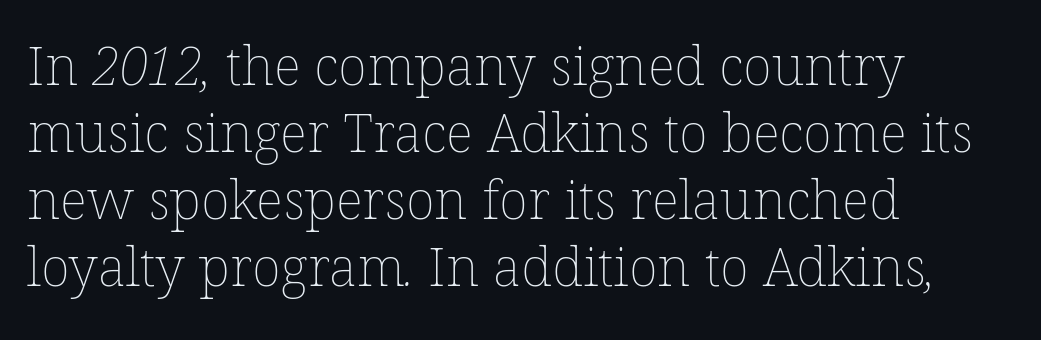
Q: Is the text bold? A: No.
Q: Is the text underlined? A: No.
Q: How is the paragraph aligned? A: Left-aligned.
Q: Is the spacing between letters normal or unusually wide? A: Normal.
Q: Width (condensed, normal, or wide)? A: Normal.
Q: Stroke contrast? A: Low.
Q: x-height? A: Medium.
Q: Monospaced? A: No.
